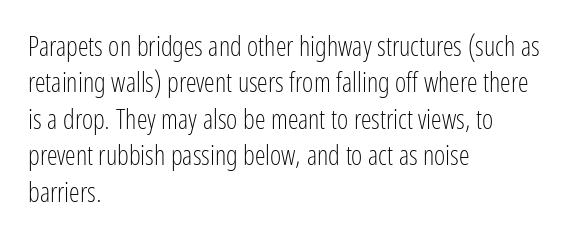
Q: Is the text bold? A: No.
Q: Is the text italic (slanted)? A: No, it is upright.
Q: Is the text underlined? A: No.
Q: How is the paragraph aligned? A: Left-aligned.
Q: Is the spacing between letters normal or unusually wide? A: Normal.
Q: Is the spacing between lines tight, normal or loose? A: Normal.
